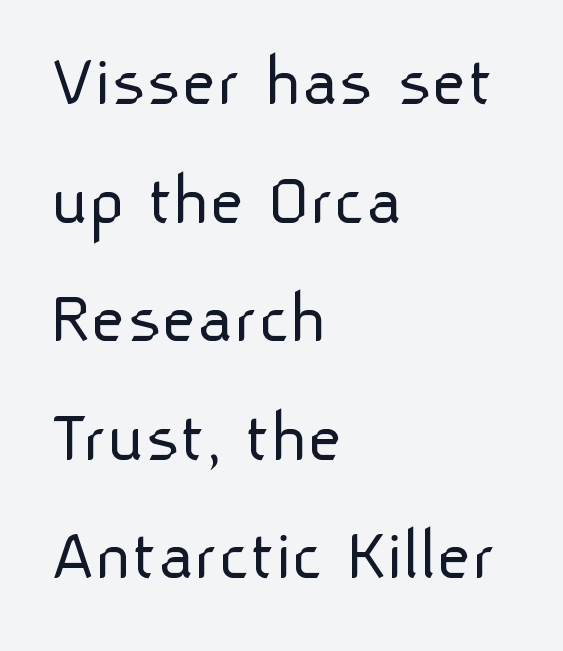
The image shows 76 px light sans-serif type, upright; set left-aligned, normal line spacing (1.56x), normal letter spacing, not underlined; low stroke contrast and a medium x-height.
